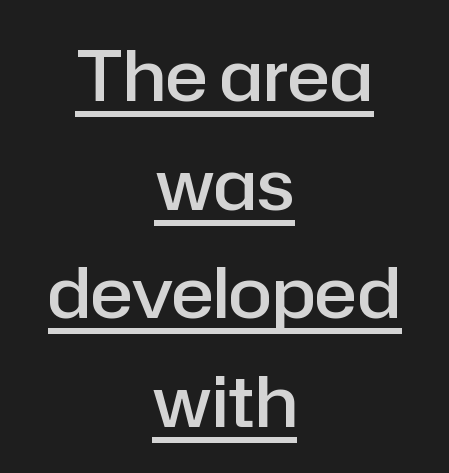
The image shows 71 px semibold sans-serif type, upright; set centered, normal line spacing (1.53x), normal letter spacing, underlined; low stroke contrast and a medium x-height.
